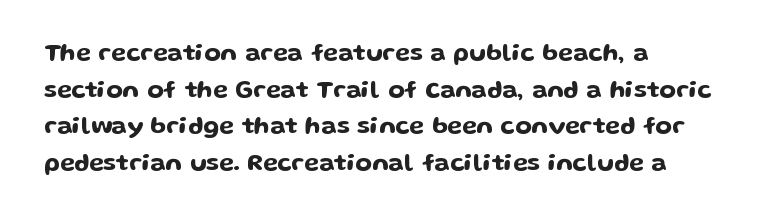
The image shows 24 px text type, upright; set left-aligned, normal line spacing (1.53x), normal letter spacing, not underlined.
